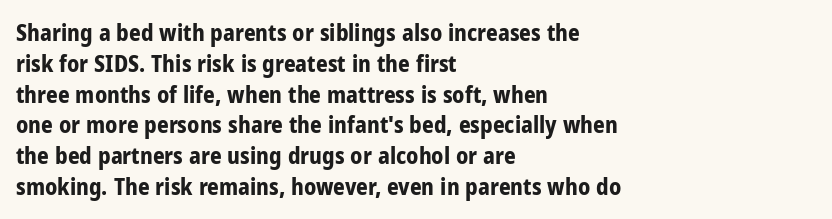
Q: Is the text bold? A: Yes.
Q: Is the text italic (slanted)? A: No, it is upright.
Q: Is the text underlined? A: No.
Q: How is the paragraph aligned? A: Left-aligned.
Q: Is the spacing between letters normal or unusually wide? A: Normal.
Q: Is the spacing between lines tight, normal or loose? A: Normal.
